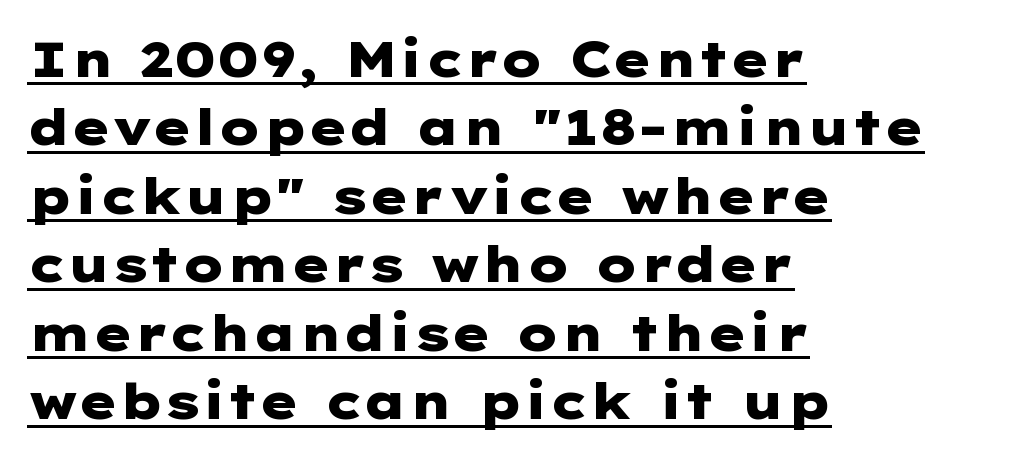
{"serif": "no", "italic": "no", "bold": "yes", "weight": "heavy", "width": "wide", "stroke_contrast": "low", "x_height": "medium", "underline": "yes", "align": "left", "line_spacing": "normal", "line_spacing_ratio": 1.37, "letter_spacing": "normal", "letter_spacing_em": 0.0, "glyph_px": 50}
